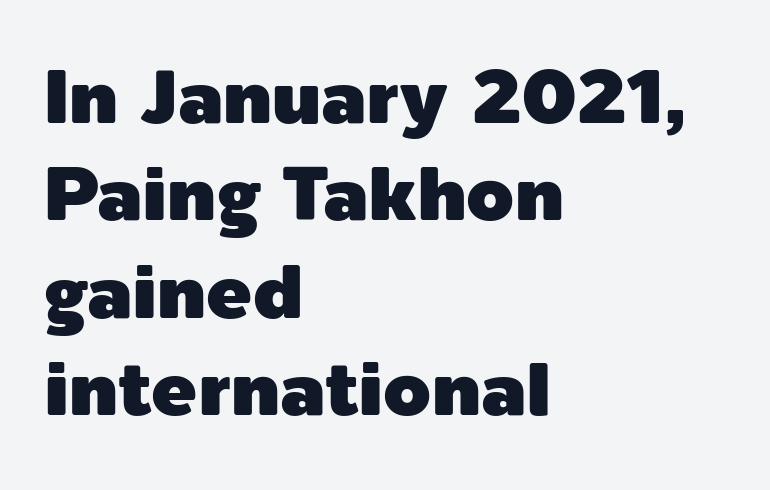
Q: Is the text italic (slanted)? A: No, it is upright.
Q: Is the typeface a serif or a sans-serif typeface? A: Sans-serif.
Q: Is the text underlined? A: No.
Q: How is the paragraph aligned? A: Left-aligned.
Q: Is the spacing between letters normal or unusually wide? A: Normal.
Q: Is the spacing between lines tight, normal or loose? A: Normal.
Q: Width (condensed, normal, or wide)? A: Normal.
Q: x-height? A: Medium.
Q: Monospaced? A: No.
